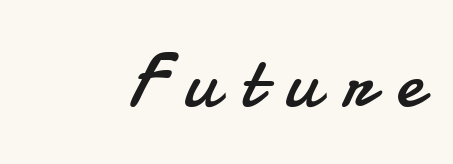
Ink coverage per letter is moderate at most. Does the type have serifs? No, each stem ends abruptly. These lines are rendered in a variable-pitch font. Plain, unruled lines of type. The rendering inserts visible extra space after every character.
